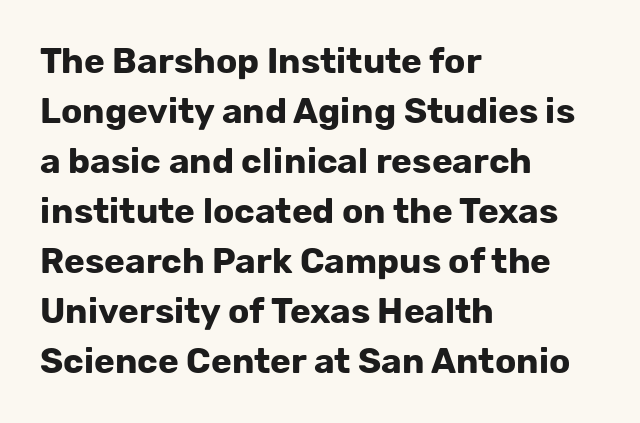
The image shows 35 px bold sans-serif type, upright; set left-aligned, normal line spacing (1.43x), normal letter spacing, not underlined; low stroke contrast and a medium x-height.
